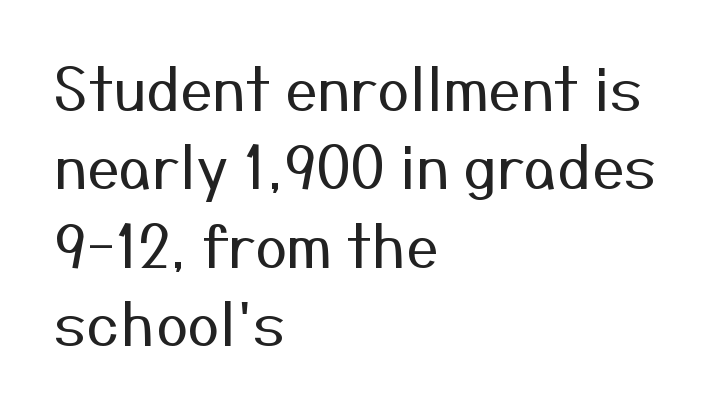
Q: Is the text bold? A: No.
Q: Is the text italic (slanted)? A: No, it is upright.
Q: Is the typeface a serif or a sans-serif typeface? A: Sans-serif.
Q: Is the text underlined? A: No.
Q: How is the paragraph aligned? A: Left-aligned.
Q: Is the spacing between letters normal or unusually wide? A: Normal.
Q: Is the spacing between lines tight, normal or loose? A: Normal.
Q: Width (condensed, normal, or wide)? A: Normal.
Q: Stroke contrast? A: Medium.
Q: x-height? A: Medium.
Q: Monospaced? A: No.
